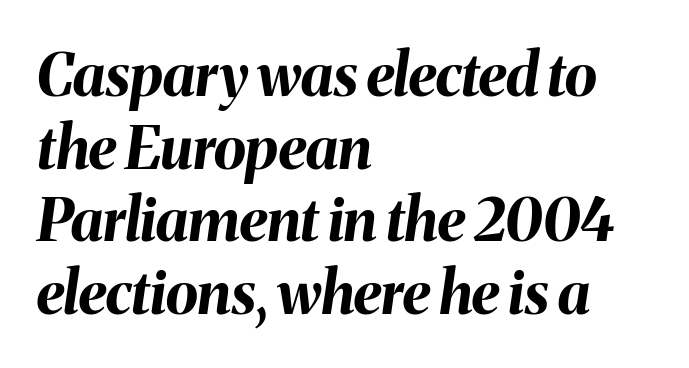
The image shows 59 px bold type, italic (leaning right); set left-aligned, line spacing 1.23x, normal letter spacing, not underlined; medium stroke contrast and a medium x-height.
